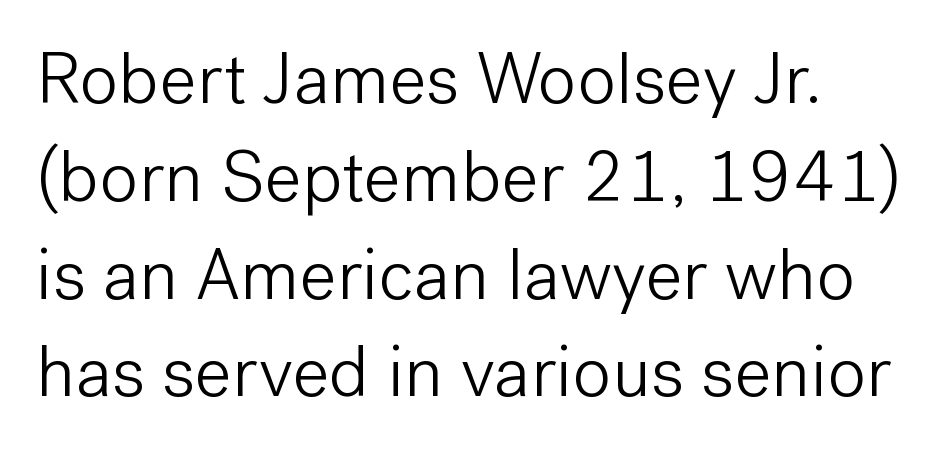
The image shows 73 px light sans-serif type, upright; set normal line spacing (1.34x), normal letter spacing, not underlined; low stroke contrast and a medium x-height.
